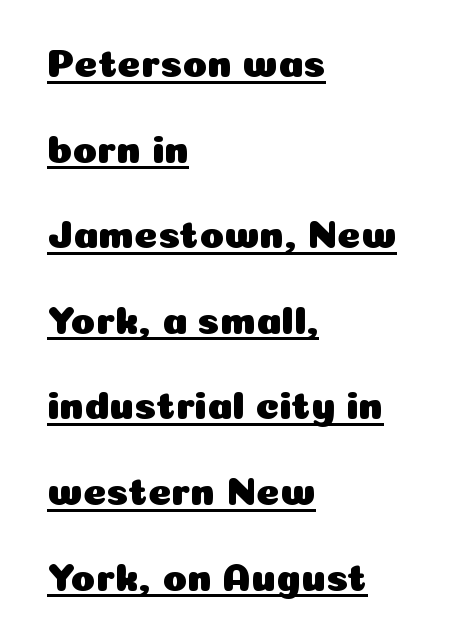
This rendering leaves character spacing at its baseline value. Here the designer chose a conventional face with non-uniform glyph widths. The leading is generous, giving the passage an open texture. Compared with undecorated copy, this sample adds a rule below the words.
